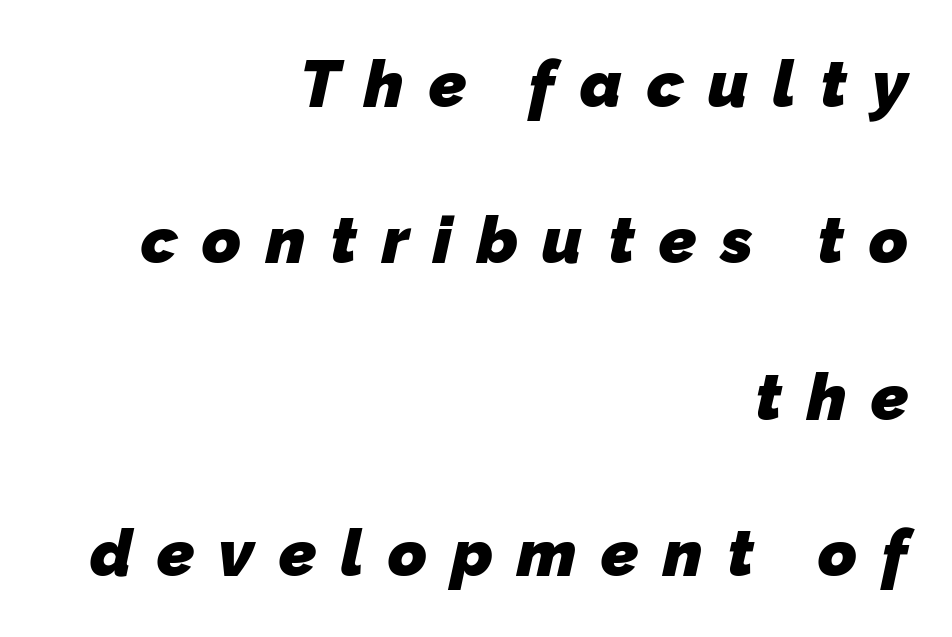
The image shows 66 px heavy sans-serif type; set right-aligned, loose line spacing (2.37x), unusually wide letter spacing (+0.37 em), not underlined; low stroke contrast and a medium x-height.
